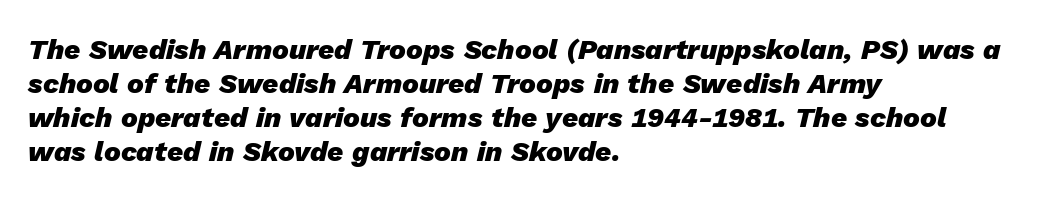
{"italic": "yes", "lean": "right", "slant_degrees": 13, "bold": "yes", "weight": "heavy", "width": "normal", "stroke_contrast": "low", "x_height": "medium", "monospaced": "no", "underline": "no", "align": "left", "line_spacing_ratio": 1.21, "letter_spacing": "normal", "letter_spacing_em": 0.0, "glyph_px": 28}
